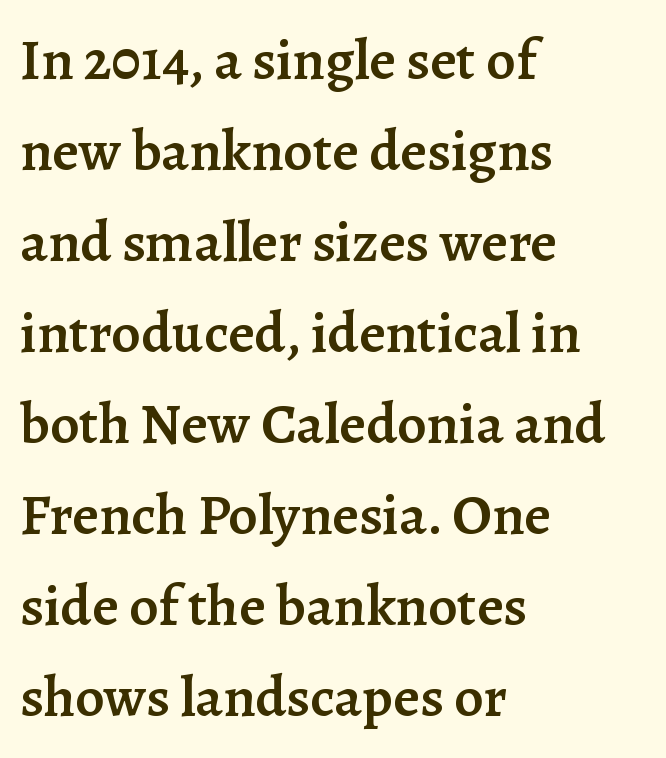
{"serif": "yes", "italic": "no", "bold": "semi", "weight": "semibold", "width": "normal", "stroke_contrast": "low", "x_height": "medium", "monospaced": "no", "underline": "no", "align": "left", "line_spacing": "normal", "line_spacing_ratio": 1.57, "letter_spacing": "normal", "letter_spacing_em": 0.0, "glyph_px": 58}
